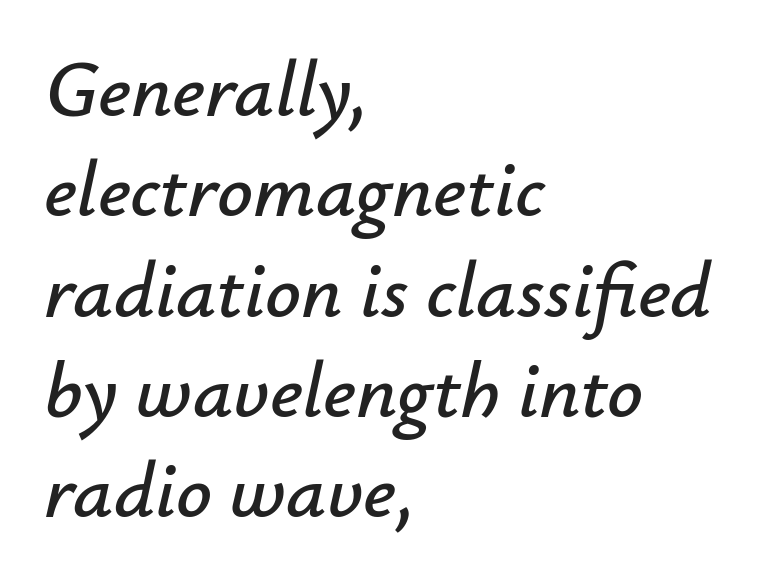
{"italic": "yes", "lean": "right", "slant_degrees": 12, "width": "normal", "stroke_contrast": "low", "x_height": "small", "monospaced": "no", "underline": "no", "align": "left", "line_spacing": "normal", "line_spacing_ratio": 1.27, "letter_spacing": "normal", "letter_spacing_em": 0.0, "glyph_px": 79}
